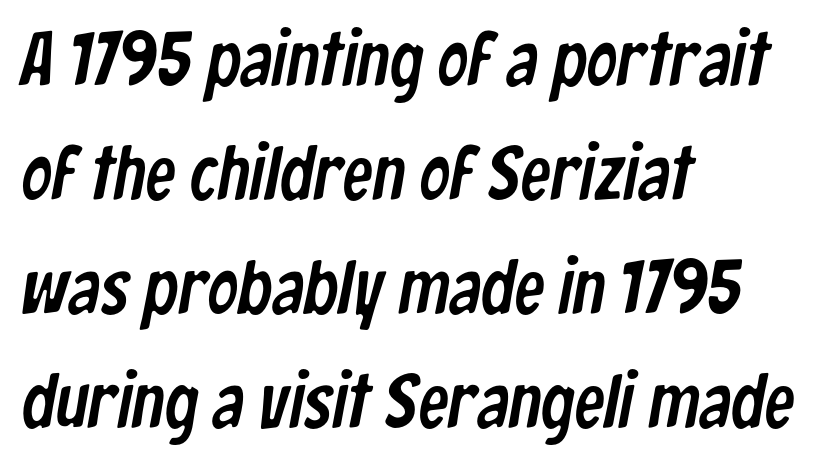
{"serif": "no", "width": "condensed", "stroke_contrast": "low", "x_height": "medium", "monospaced": "no", "underline": "no", "align": "left", "line_spacing": "normal", "line_spacing_ratio": 1.5, "letter_spacing": "normal", "letter_spacing_em": 0.0, "glyph_px": 76}
